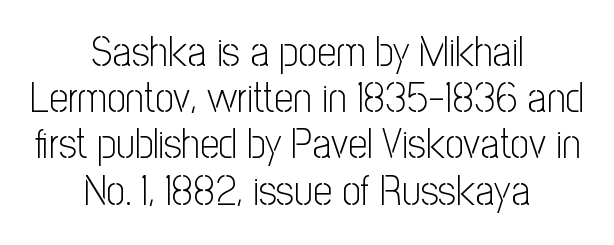
This rendering features lettering with no underline. Varying glyph widths throughout — classic text-font behaviour. A typesetter would mark this as roman, not italic. Alignment: centered. No heavy texture on the line: the type isn't bold.
